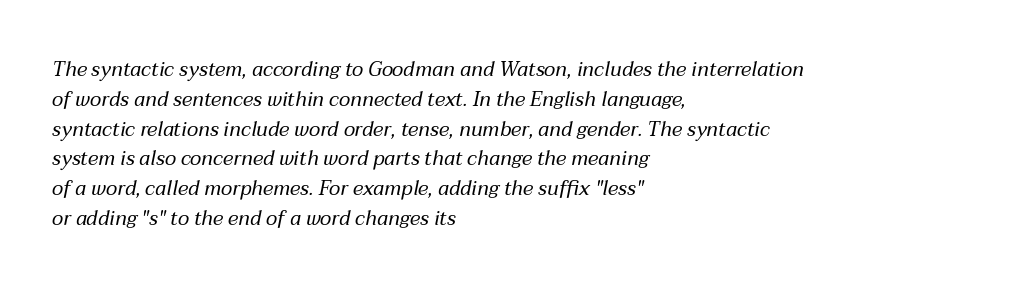
Q: Is the text bold? A: No.
Q: Is the text italic (slanted)? A: Yes, it leans right by about 12 degrees.
Q: Is the text underlined? A: No.
Q: How is the paragraph aligned? A: Left-aligned.
Q: Is the spacing between letters normal or unusually wide? A: Normal.
Q: Is the spacing between lines tight, normal or loose? A: Normal.
